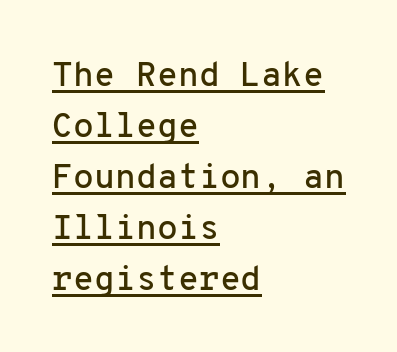
Q: Is the text italic (slanted)? A: No, it is upright.
Q: Is the typeface a serif or a sans-serif typeface? A: Sans-serif.
Q: Is the text underlined? A: Yes.
Q: How is the paragraph aligned? A: Left-aligned.
Q: Is the spacing between letters normal or unusually wide? A: Normal.
Q: Is the spacing between lines tight, normal or loose? A: Normal.
Q: Width (condensed, normal, or wide)? A: Normal.
Q: Stroke contrast? A: Low.
Q: x-height? A: Medium.
Q: Monospaced? A: Yes.
